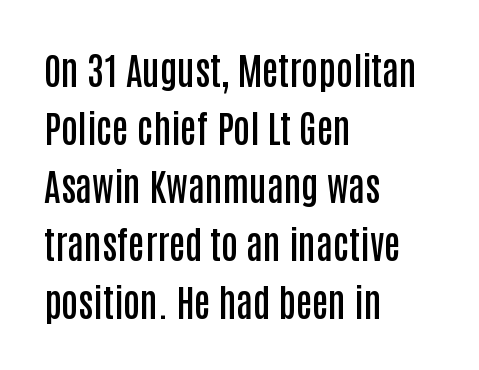
The image shows 37 px semibold, condensed sans-serif type, upright; set left-aligned, normal line spacing (1.57x), normal letter spacing, not underlined; low stroke contrast and a large x-height.
